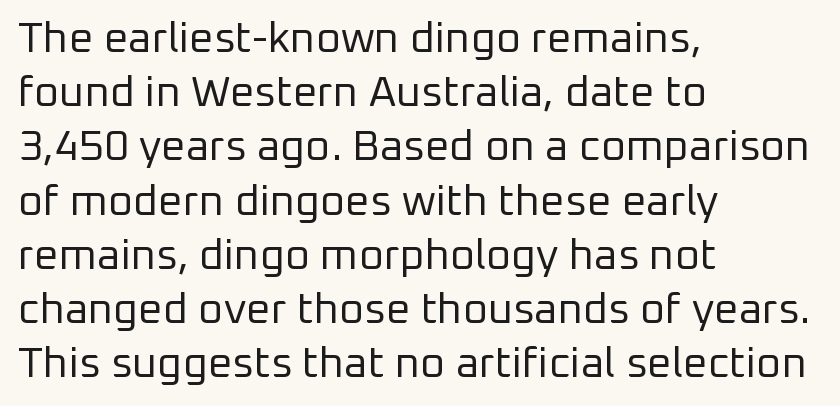
{"serif": "no", "italic": "no", "bold": "no", "weight": "regular", "width": "normal", "stroke_contrast": "low", "x_height": "medium", "monospaced": "no", "underline": "no", "align": "left", "line_spacing": "normal", "line_spacing_ratio": 1.26, "letter_spacing": "normal", "letter_spacing_em": 0.0, "glyph_px": 43}
